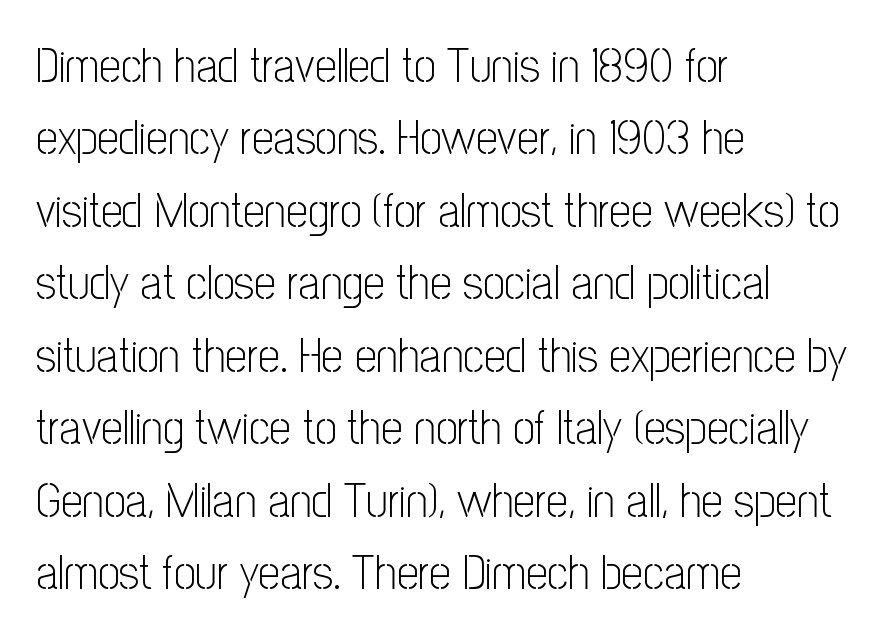
{"serif": "no", "italic": "no", "bold": "no", "weight": "light", "width": "condensed", "stroke_contrast": "low", "x_height": "medium", "monospaced": "no", "underline": "no", "align": "left", "line_spacing": "normal", "line_spacing_ratio": 1.51, "letter_spacing": "normal", "letter_spacing_em": 0.0, "glyph_px": 48}
